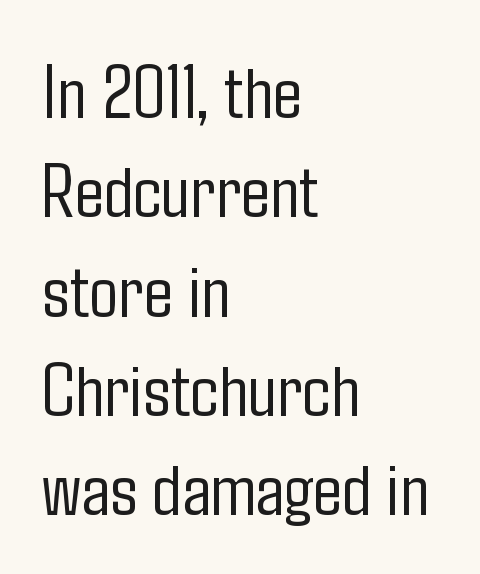
The image shows 77 px light, condensed sans-serif type, upright; set left-aligned, normal line spacing (1.29x), normal letter spacing, not underlined; low stroke contrast and a medium x-height.
